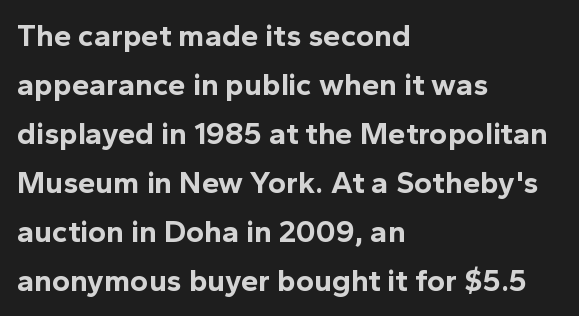
The image shows 31 px bold sans-serif type, upright; set left-aligned, normal line spacing (1.58x), normal letter spacing, not underlined; a medium x-height.
